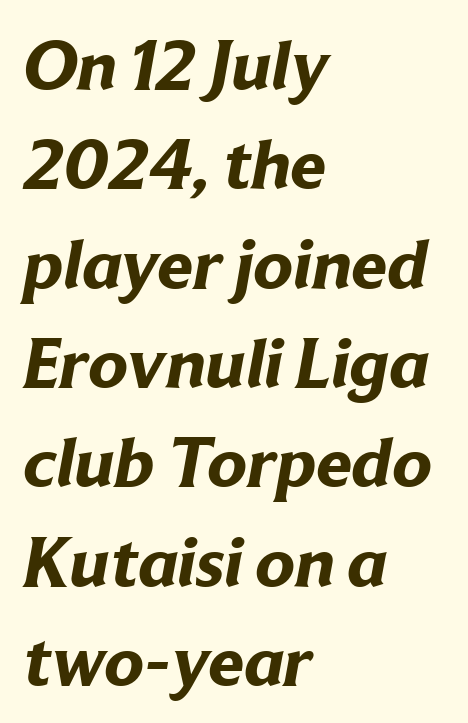
The image shows 72 px bold sans-serif type; set left-aligned, normal line spacing (1.38x), normal letter spacing, not underlined; low stroke contrast and a medium x-height.
